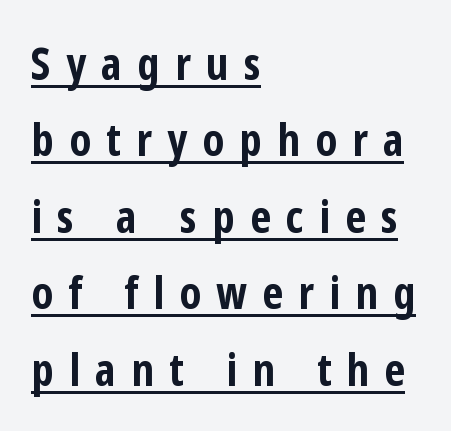
The image shows 45 px bold, condensed sans-serif type, upright; set left-aligned, normal line spacing (1.7x), unusually wide letter spacing (+0.34 em), underlined; low stroke contrast and a medium x-height.
